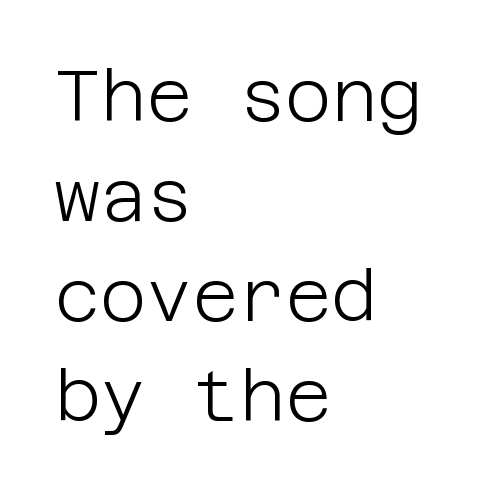
Check the space under the baseline: it is left empty. Honestly, the row spacing looks completely unremarkable. The setting favours the left margin, as ordinary paragraphs usually do. The type family on display is of the sans-serif kind. Posture: vertical. Unbolded letterforms with no extra heft.
